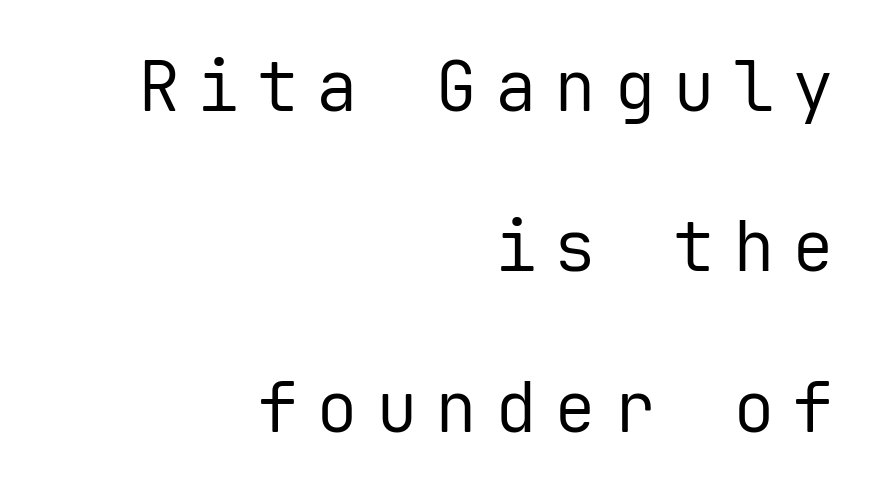
{"serif": "no", "italic": "no", "bold": "no", "weight": "regular", "width": "normal", "stroke_contrast": "low", "x_height": "medium", "monospaced": "yes", "underline": "no", "align": "right", "line_spacing": "loose", "line_spacing_ratio": 2.29, "letter_spacing": "wide", "letter_spacing_em": 0.25, "glyph_px": 70}
